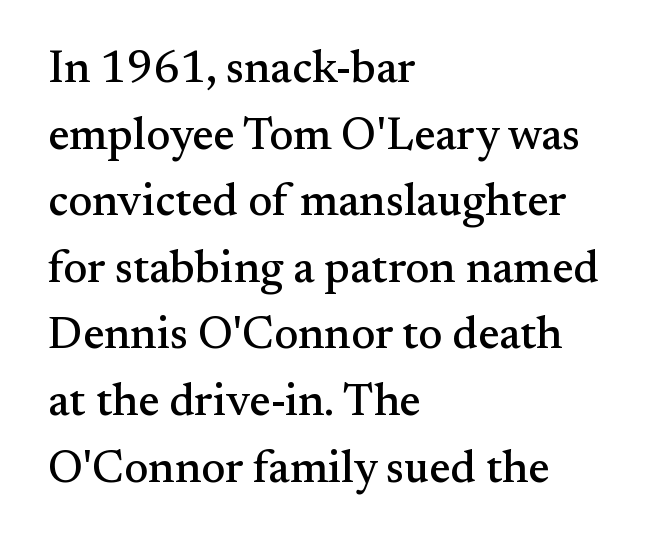
Q: Is the text italic (slanted)? A: No, it is upright.
Q: Is the typeface a serif or a sans-serif typeface? A: Serif.
Q: Is the text underlined? A: No.
Q: How is the paragraph aligned? A: Left-aligned.
Q: Is the spacing between letters normal or unusually wide? A: Normal.
Q: Is the spacing between lines tight, normal or loose? A: Normal.
Q: Width (condensed, normal, or wide)? A: Normal.
Q: Stroke contrast? A: Medium.
Q: x-height? A: Small.
Q: Monospaced? A: No.
